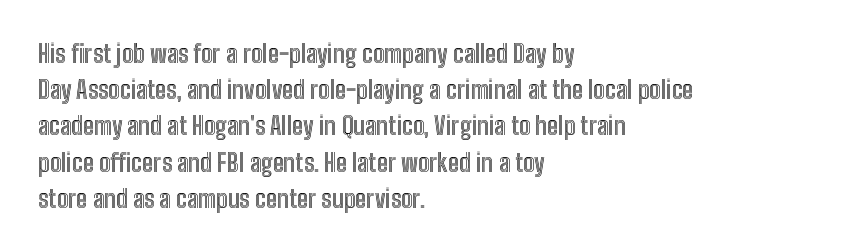
The image shows 25 px text type, upright; set left-aligned, normal line spacing (1.45x), normal letter spacing, not underlined.
